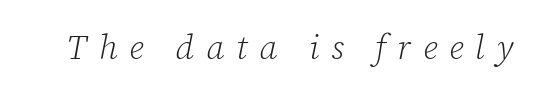
{"serif": "yes", "italic": "yes", "lean": "right", "slant_degrees": 12, "bold": "no", "weight": "light", "width": "normal", "stroke_contrast": "low", "x_height": "medium", "monospaced": "no", "underline": "no", "letter_spacing": "wide", "letter_spacing_em": 0.35, "glyph_px": 34}
